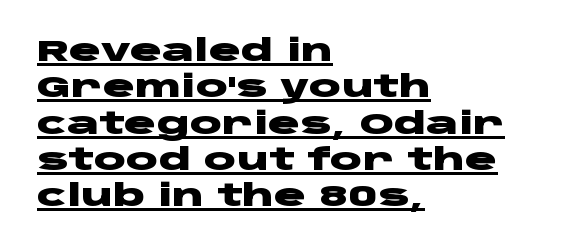
The image shows 30 px heavy, wide sans-serif type, upright; set left-aligned, line spacing 1.21x, normal letter spacing, underlined; low stroke contrast and a large x-height.
